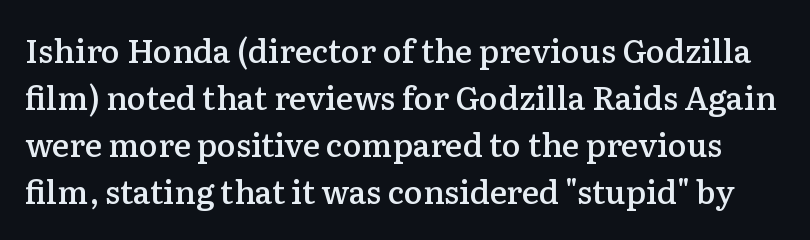
Is there any slant? The stems are plumb. Letters rest on an invisible, unmarked baseline. The letters advance in unequal steps, a hallmark of proportional type. Examine the stroke ends and you'll spot serifs. The line texture is even and compact thanks to regular tracking.
